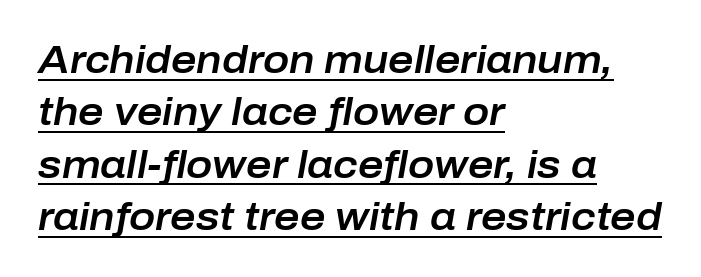
Characters are canted at an angle relative to the baseline's perpendicular. Every word sits above its own underline. A student would call this left alignment; a typographer would say flush left, rag right. Spacing verdict: proportional, widths tailored to each character.
